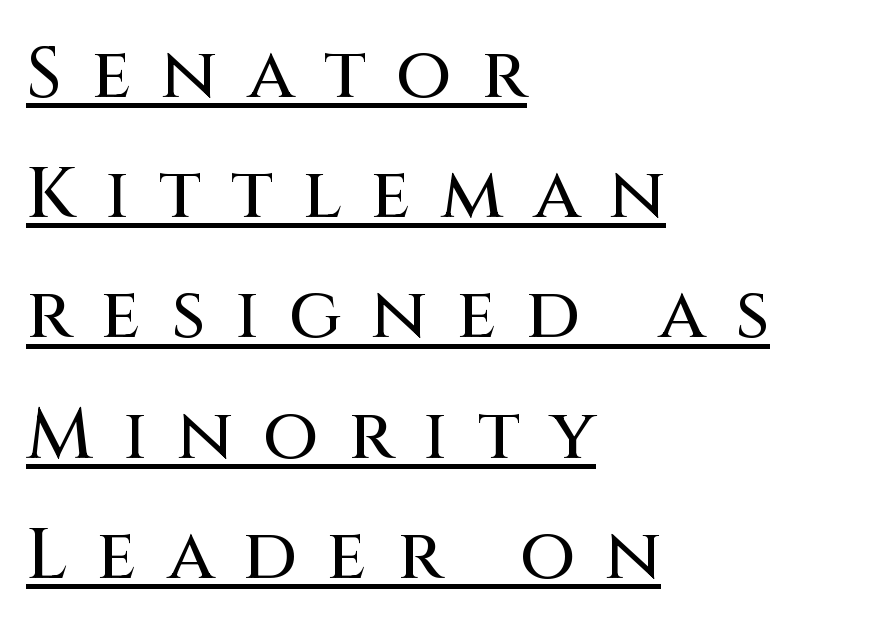
Q: Is the text italic (slanted)? A: No, it is upright.
Q: Is the typeface a serif or a sans-serif typeface? A: Sans-serif.
Q: Is the text underlined? A: Yes.
Q: How is the paragraph aligned? A: Left-aligned.
Q: Is the spacing between letters normal or unusually wide? A: Unusually wide.
Q: Is the spacing between lines tight, normal or loose? A: Normal.
Q: Width (condensed, normal, or wide)? A: Normal.
Q: Stroke contrast? A: Medium.
Q: x-height? A: Large.
Q: Monospaced? A: No.
